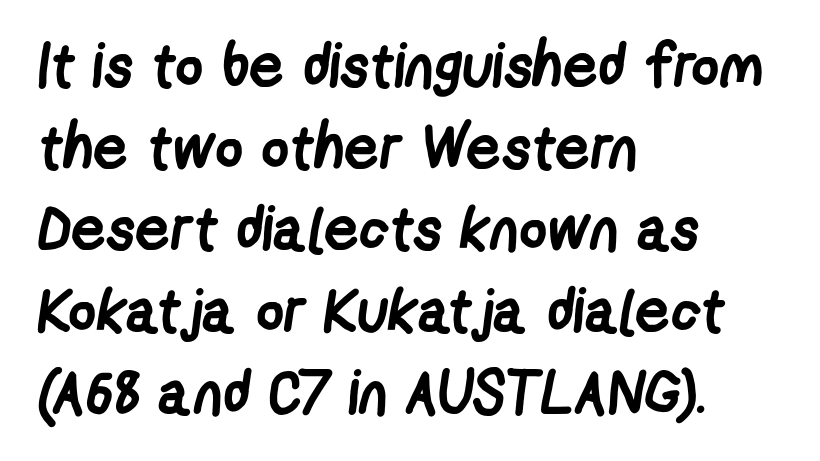
Characters follow at the spacing the type designer built in. I'd call this a sans setting — the letters go barefoot. The lines in this sample share a left origin and differ only in where they stop. Rows of type keep a routine distance in the vertical direction. Each letter keeps its own natural width here, so spacing adapts to shape.
